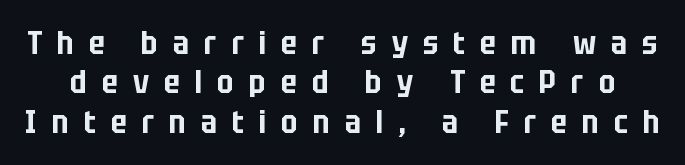
The image shows 32 px condensed sans-serif type, upright; set line spacing 1.23x, unusually wide letter spacing (+0.47 em), not underlined; low stroke contrast and a large x-height.
